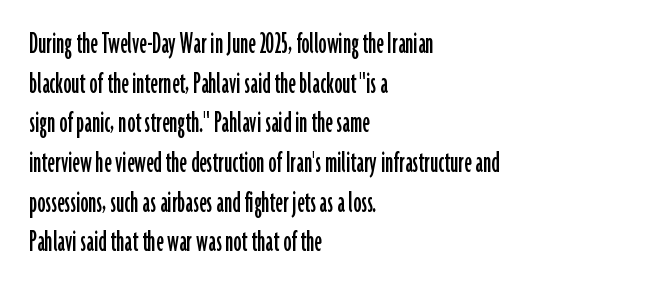
Nothing sits at the stroke ends, so this counts as sans-serif. The rendering anchors every line to the left-hand side. Tall strokes in this sample are plumb rather than angled. Honestly, there is no underline to notice here at all. Caption: standard tracking, unaltered. Note the varied advance widths — an 'i' is clearly narrower than an 'm'.
